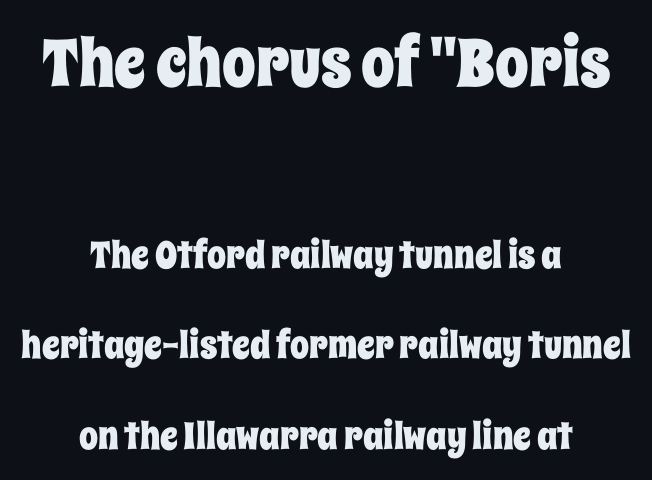
The image shows 67 px condensed type, upright; set centered, loose line spacing (2.37x), normal letter spacing, not underlined; the first (top) block is 1.76x larger; low stroke contrast and a large x-height.
